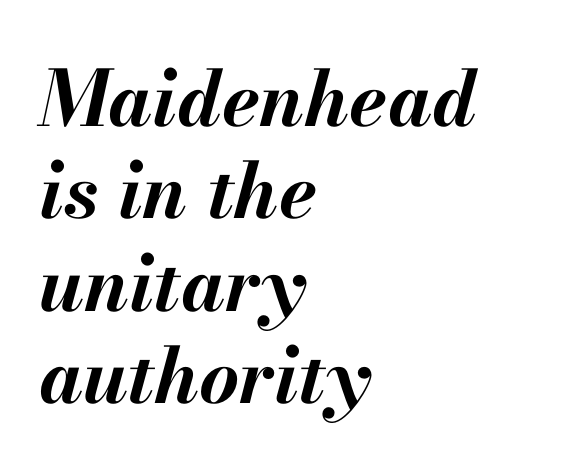
{"italic": "yes", "lean": "right", "slant_degrees": 13, "bold": "yes", "weight": "bold", "width": "normal", "stroke_contrast": "medium", "x_height": "small", "monospaced": "no", "underline": "no", "align": "left", "line_spacing_ratio": 1.2, "letter_spacing": "normal", "letter_spacing_em": 0.0, "glyph_px": 77}
